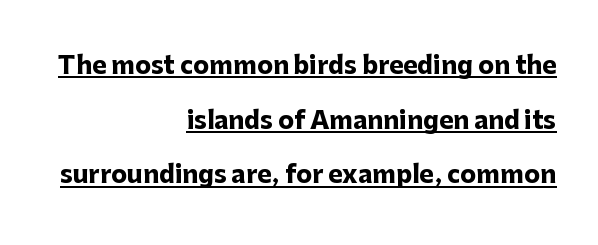
{"italic": "no", "bold": "yes", "underline": "yes", "align": "right", "line_spacing": "loose", "line_spacing_ratio": 2.28, "letter_spacing": "normal", "letter_spacing_em": 0.0, "glyph_px": 24}
